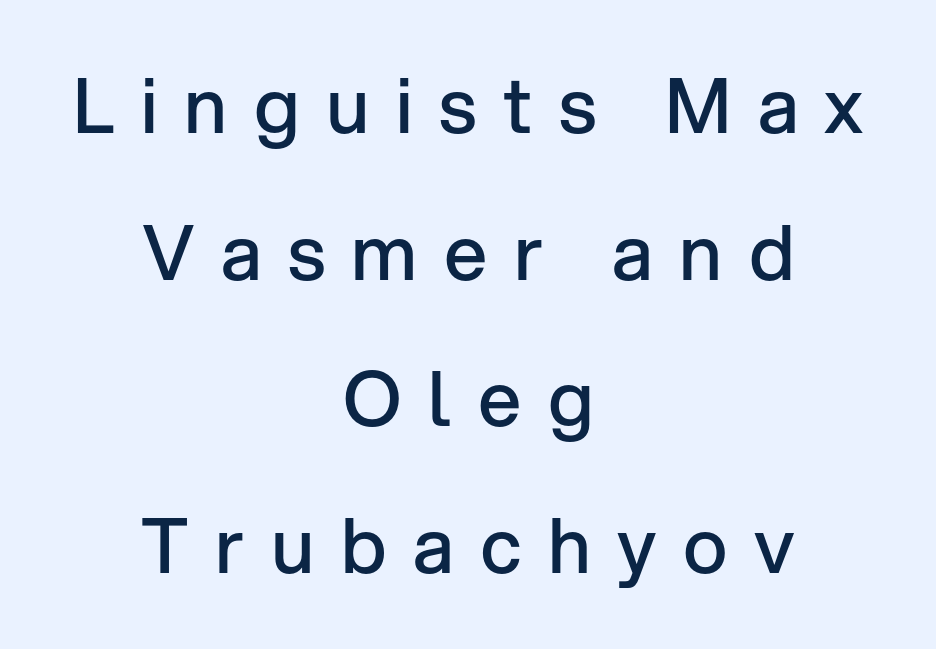
Q: Is the text bold? A: Semi-bold.
Q: Is the text italic (slanted)? A: No, it is upright.
Q: Is the typeface a serif or a sans-serif typeface? A: Sans-serif.
Q: Is the text underlined? A: No.
Q: How is the paragraph aligned? A: Centered.
Q: Is the spacing between letters normal or unusually wide? A: Unusually wide.
Q: Is the spacing between lines tight, normal or loose? A: Loose.
Q: Width (condensed, normal, or wide)? A: Normal.
Q: Stroke contrast? A: Low.
Q: x-height? A: Medium.
Q: Monospaced? A: No.
